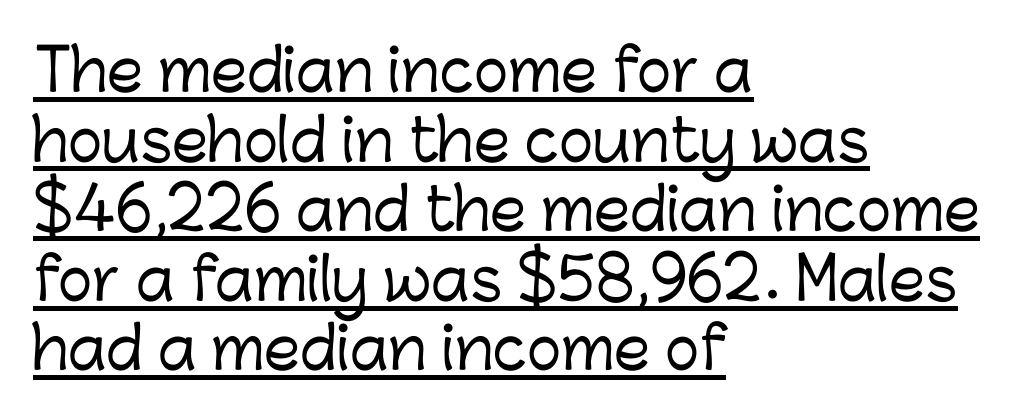
Q: Is the text italic (slanted)? A: No, it is upright.
Q: Is the typeface a serif or a sans-serif typeface? A: Sans-serif.
Q: Is the text underlined? A: Yes.
Q: How is the paragraph aligned? A: Left-aligned.
Q: Is the spacing between letters normal or unusually wide? A: Normal.
Q: Width (condensed, normal, or wide)? A: Normal.
Q: Stroke contrast? A: Low.
Q: x-height? A: Medium.
Q: Monospaced? A: No.
